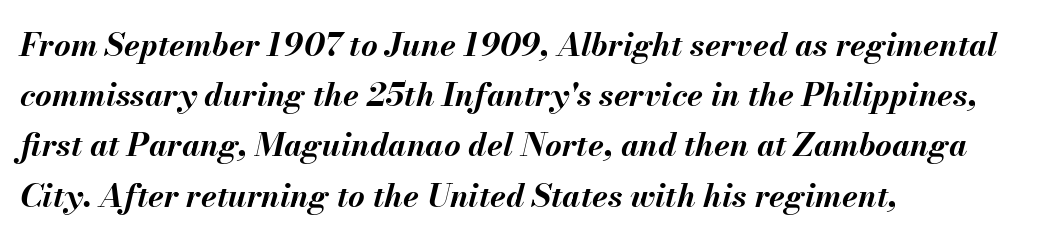
{"italic": "yes", "lean": "right", "slant_degrees": 13, "bold": "yes", "weight": "bold", "width": "normal", "stroke_contrast": "medium", "x_height": "small", "monospaced": "no", "underline": "no", "align": "left", "line_spacing": "normal", "line_spacing_ratio": 1.57, "letter_spacing": "normal", "letter_spacing_em": 0.0, "glyph_px": 32}
